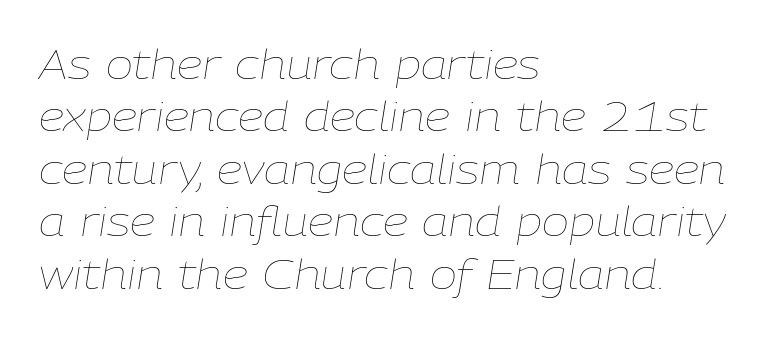
Q: Is the text bold? A: No.
Q: Is the text italic (slanted)? A: Yes, it leans right by about 9 degrees.
Q: Is the text underlined? A: No.
Q: How is the paragraph aligned? A: Left-aligned.
Q: Is the spacing between letters normal or unusually wide? A: Normal.
Q: Is the spacing between lines tight, normal or loose? A: Normal.
Q: Width (condensed, normal, or wide)? A: Normal.
Q: Stroke contrast? A: Low.
Q: x-height? A: Medium.
Q: Monospaced? A: No.
